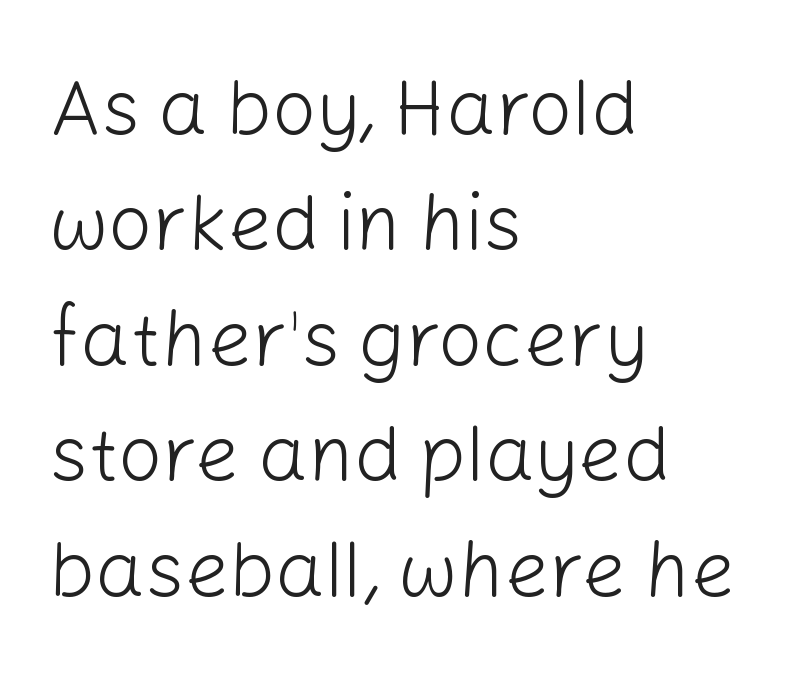
The passage shown has conventional tracking throughout. Is this a fixed-width face? No — the glyphs have proportional, varying widths. Leading: standard. These lines are composed in type without serifs. The weight would be labelled regular, book, light, or lighter still.
